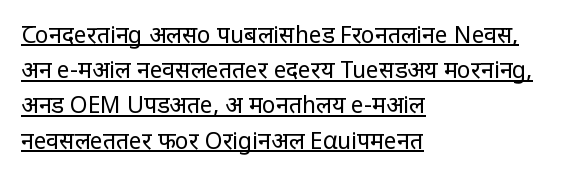
The image shows 23 px text type, upright; set left-aligned, normal line spacing (1.53x), normal letter spacing, underlined.
